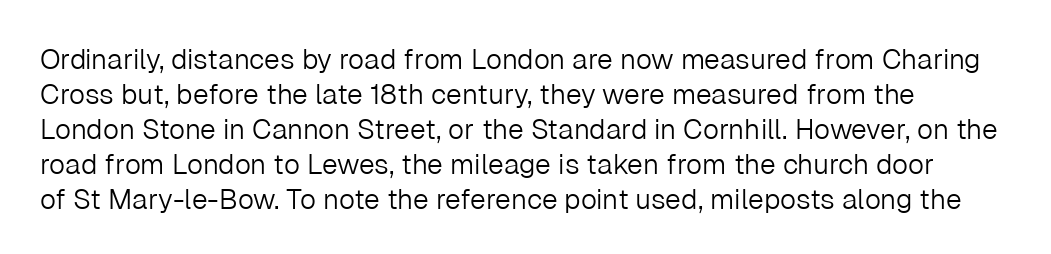
Only glyphs here, with clear space below each row. This rendering leaves character spacing at its baseline value. Rows of type keep a routine distance in the vertical direction. The rendering uses natural spacing where letterforms have individual widths. Upright lettering throughout. The font sits on the lighter half of the weight spectrum, regular included.
